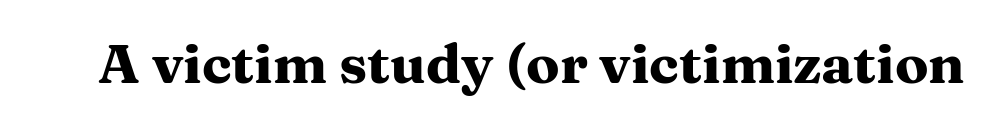
Q: Is the text bold? A: Yes.
Q: Is the text italic (slanted)? A: No, it is upright.
Q: Is the typeface a serif or a sans-serif typeface? A: Serif.
Q: Is the text underlined? A: No.
Q: Is the spacing between letters normal or unusually wide? A: Normal.
Q: Width (condensed, normal, or wide)? A: Wide.
Q: Stroke contrast? A: Medium.
Q: x-height? A: Medium.
Q: Monospaced? A: No.
